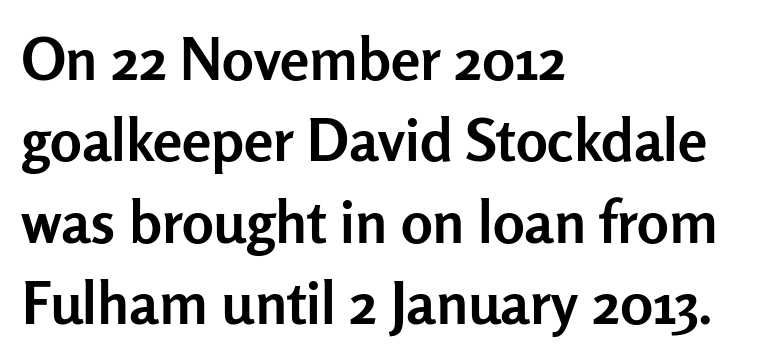
Typesetter's note: full bold, strokes at maximum text heaviness. The type sits square on the baseline with zero lean. A clean baseline with only descenders dipping below it. Spacing between characters is what you'd get straight out of the box. The line-height multiplier appears to be the usual default.
